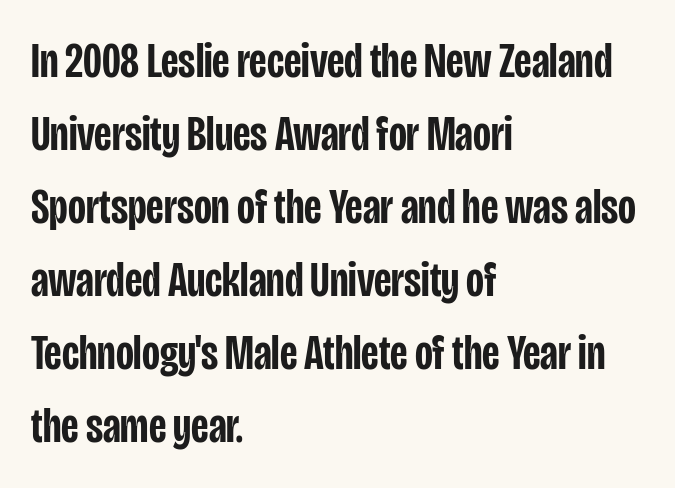
The image shows 49 px semibold, condensed sans-serif type, upright; set left-aligned, normal line spacing (1.49x), normal letter spacing, not underlined; low stroke contrast and a large x-height.
